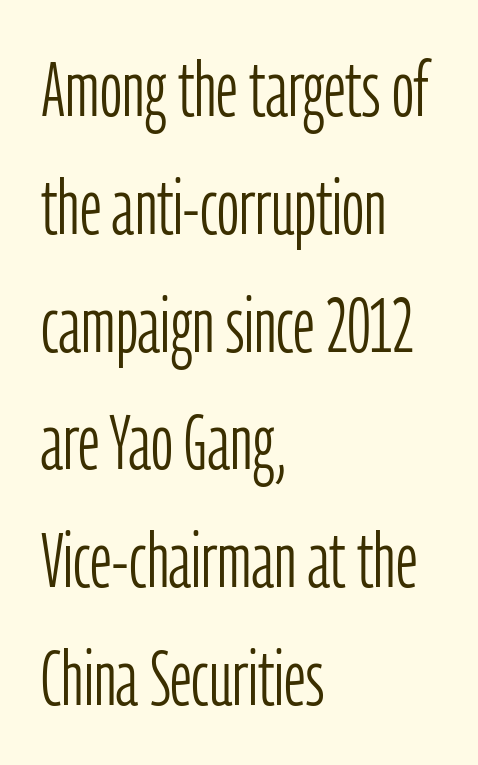
{"serif": "no", "italic": "no", "bold": "no", "weight": "light", "width": "condensed", "stroke_contrast": "low", "x_height": "medium", "monospaced": "no", "underline": "no", "align": "left", "line_spacing": "normal", "line_spacing_ratio": 1.53, "letter_spacing": "normal", "letter_spacing_em": 0.0, "glyph_px": 77}
